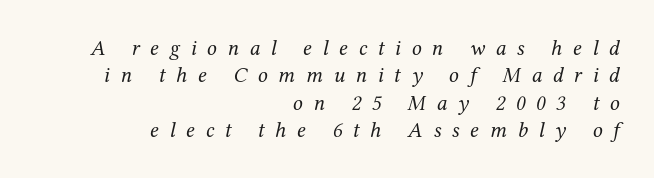
Q: Is the text bold? A: No.
Q: Is the text italic (slanted)? A: Yes, it leans right by about 12 degrees.
Q: Is the text underlined? A: No.
Q: How is the paragraph aligned? A: Right-aligned.
Q: Is the spacing between letters normal or unusually wide? A: Unusually wide.
